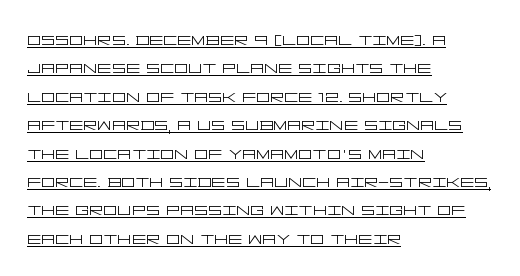
{"italic": "no", "bold": "no", "underline": "yes", "align": "left", "line_spacing": "normal", "line_spacing_ratio": 1.29, "letter_spacing": "normal", "letter_spacing_em": 0.0, "glyph_px": 22}
